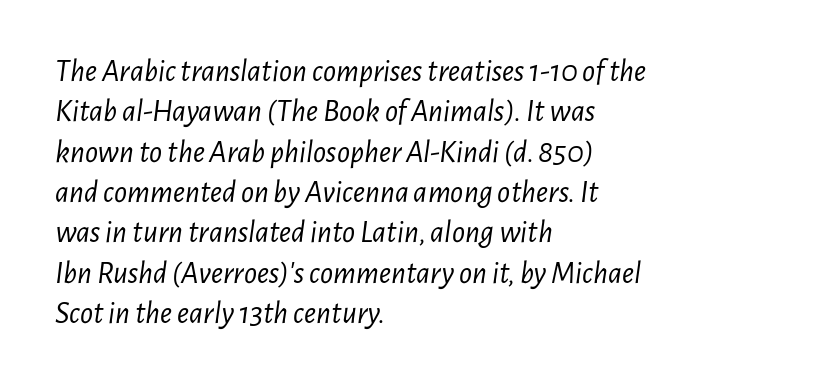
The space between consecutive lines is moderate. Note the varied advance widths — an 'i' is clearly narrower than an 'm'. In terms of letterspacing, this is plain default setting. The weight would be labelled regular, book, light, or lighter still. Honestly, there is no underline to notice here at all. The typography opts for an oblique posture over an upright one.
